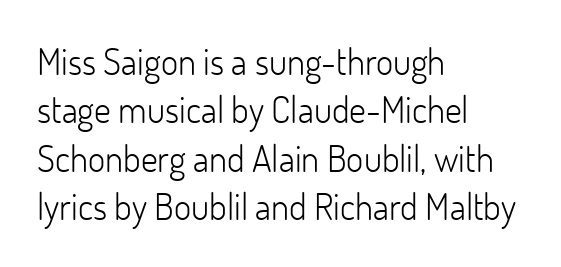
Vertical spacing — default. Check where the strokes stop: nothing finishes them off — pure sans. The strokes carry an ordinary text weight at most. Here the designer chose a conventional face with non-uniform glyph widths. In CSS terms this would be text-align: left.
